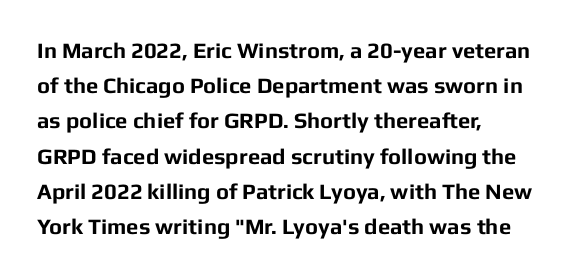
The image shows 22 px bold type, upright; set left-aligned, normal line spacing (1.6x), normal letter spacing, not underlined.
